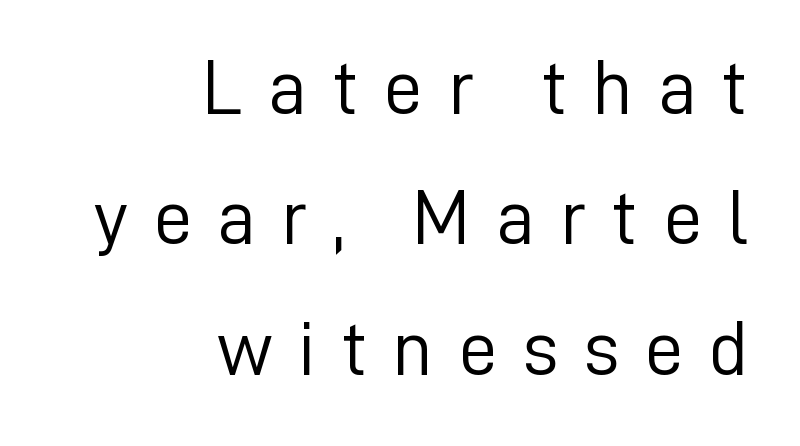
Right-aligned paragraph, ragged on the left. Examine the stroke ends and you'll find no serifs. Bare-footed words on every line. Rows of type keep a routine distance in the vertical direction. This sample has the flowing, uneven cadence of proportional lettering. Counters stay open thanks to moderate or lighter strokes.
